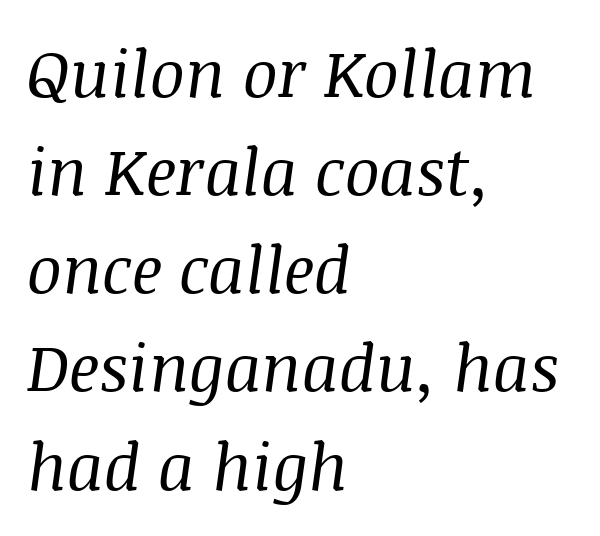
Is the type slanted? Yes — the strokes lean at a clear angle. Notice how descenders clear the ascenders below comfortably — that's standard leading. This is not heavy type; no bold has been used. These lines are rendered in a variable-pitch font. Just letters on the line, the space beneath them empty.
